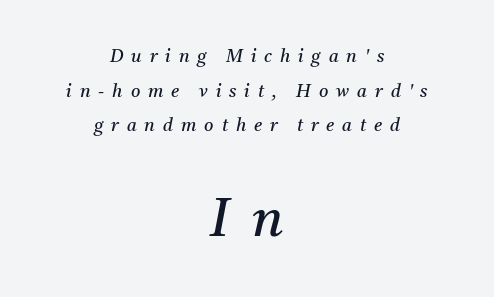
The characters are drawn with everyday or finer stroke widths. Block two is the big one; block one sits smaller above it. Designer's note — italics engaged. This is serif lettering, the kind often seen in printed books. The rag falls on both sides of this text block equally.
